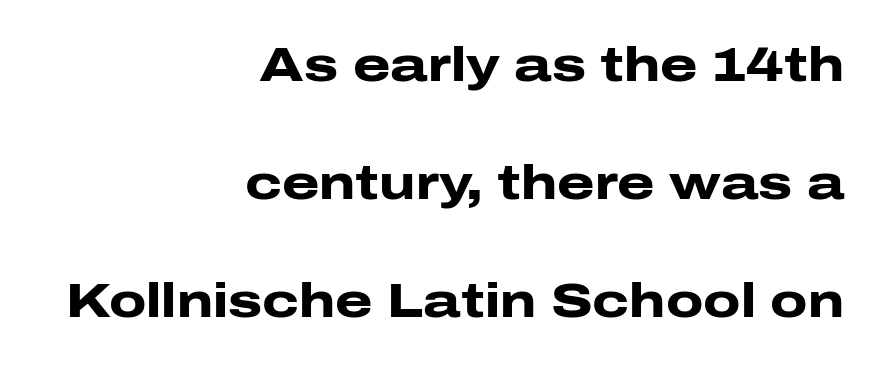
Posture: vertical. Look at the bottom of the vertical strokes: they stop flat, with no serifs. Note the varied advance widths — an 'i' is clearly narrower than an 'm'. The ragged edge is on the left, which tells us the setting is flush right. The passage shown stacks its lines with a broad gap. You'd pick this weight for a headline — it's a proper bold.
